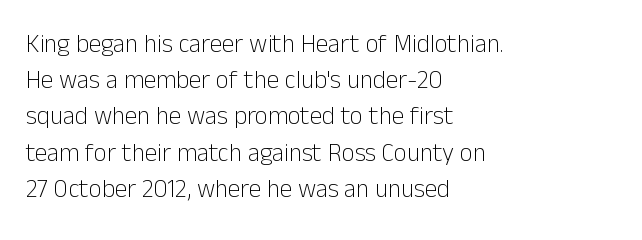
The cut favours lightness, reaching ordinary text weight at its darkest. Left-aligned paragraph, ragged on the right. There is no visible air inserted between adjacent glyphs. Has an underline been added? It has not. Upright lettering throughout. Leading matches the norm, producing a regular column.
